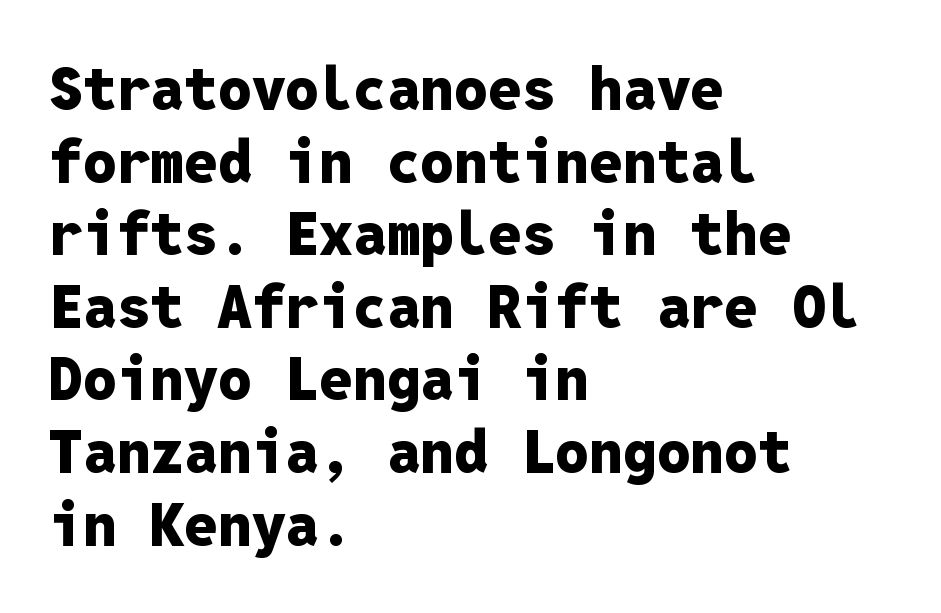
Q: Is the text bold? A: Yes.
Q: Is the text italic (slanted)? A: No, it is upright.
Q: Is the typeface a serif or a sans-serif typeface? A: Sans-serif.
Q: Is the text underlined? A: No.
Q: How is the paragraph aligned? A: Left-aligned.
Q: Is the spacing between letters normal or unusually wide? A: Normal.
Q: Width (condensed, normal, or wide)? A: Normal.
Q: Stroke contrast? A: Low.
Q: x-height? A: Medium.
Q: Monospaced? A: Yes.
